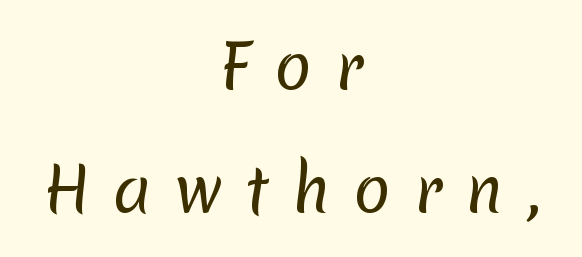
The image shows 61 px regular-weight sans-serif type; set centered, loose line spacing (2.02x), unusually wide letter spacing (+0.38 em), not underlined; low stroke contrast and a medium x-height.
